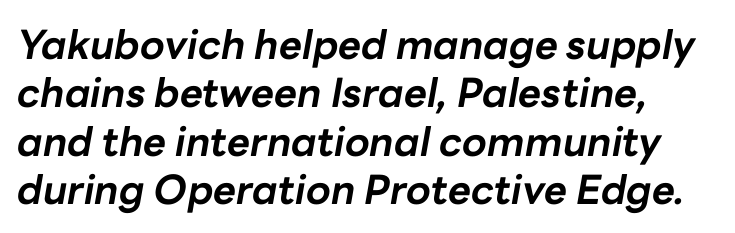
{"italic": "yes", "lean": "right", "slant_degrees": 10, "bold": "yes", "weight": "bold", "width": "normal", "stroke_contrast": "low", "x_height": "medium", "monospaced": "no", "underline": "no", "align": "left", "line_spacing_ratio": 1.21, "letter_spacing": "normal", "letter_spacing_em": 0.0, "glyph_px": 40}
